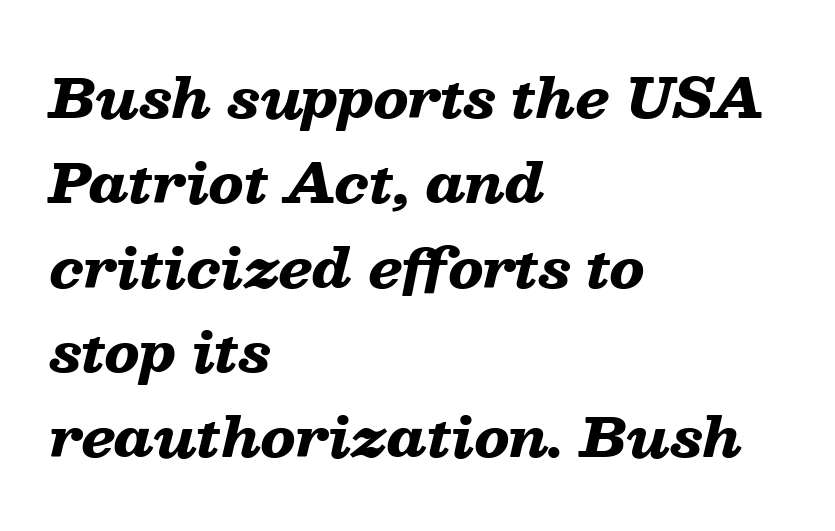
{"italic": "yes", "lean": "right", "slant_degrees": 13, "bold": "yes", "weight": "heavy", "width": "wide", "stroke_contrast": "low", "x_height": "medium", "monospaced": "no", "underline": "no", "align": "left", "line_spacing": "normal", "line_spacing_ratio": 1.57, "letter_spacing": "normal", "letter_spacing_em": 0.0, "glyph_px": 54}
